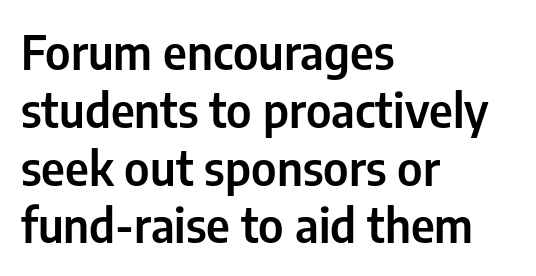
Q: Is the text italic (slanted)? A: No, it is upright.
Q: Is the typeface a serif or a sans-serif typeface? A: Sans-serif.
Q: Is the text underlined? A: No.
Q: How is the paragraph aligned? A: Left-aligned.
Q: Is the spacing between letters normal or unusually wide? A: Normal.
Q: Width (condensed, normal, or wide)? A: Condensed.
Q: Stroke contrast? A: Low.
Q: x-height? A: Medium.
Q: Monospaced? A: No.
